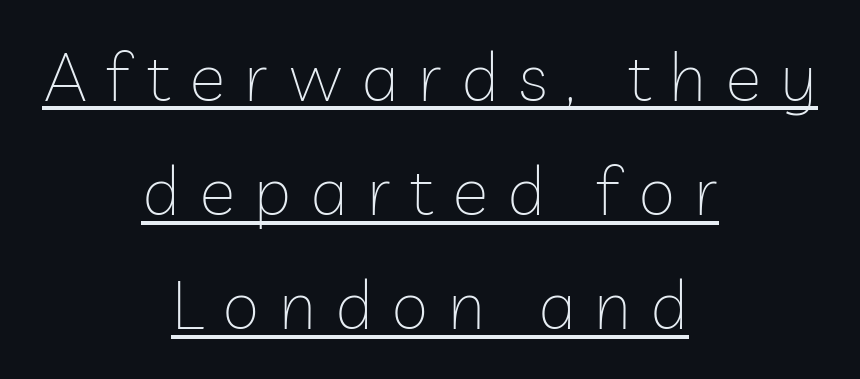
Q: Is the text bold? A: No.
Q: Is the text italic (slanted)? A: No, it is upright.
Q: Is the typeface a serif or a sans-serif typeface? A: Sans-serif.
Q: Is the text underlined? A: Yes.
Q: How is the paragraph aligned? A: Centered.
Q: Is the spacing between letters normal or unusually wide? A: Unusually wide.
Q: Is the spacing between lines tight, normal or loose? A: Normal.
Q: Width (condensed, normal, or wide)? A: Normal.
Q: Stroke contrast? A: Low.
Q: x-height? A: Medium.
Q: Monospaced? A: No.
